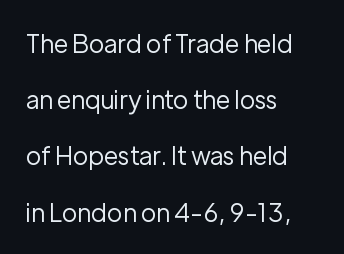
Q: Is the text bold? A: No.
Q: Is the text italic (slanted)? A: No, it is upright.
Q: Is the text underlined? A: No.
Q: How is the paragraph aligned? A: Left-aligned.
Q: Is the spacing between letters normal or unusually wide? A: Normal.
Q: Is the spacing between lines tight, normal or loose? A: Loose.
